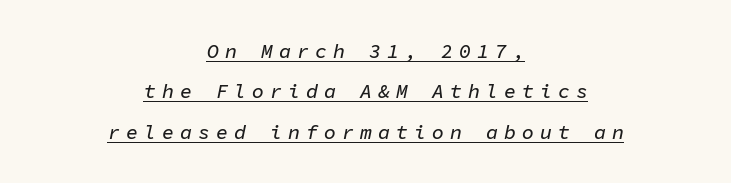
The image shows 20 px text type, italic (leaning right); set centered, loose line spacing (2.02x), unusually wide letter spacing (+0.3 em), underlined.
